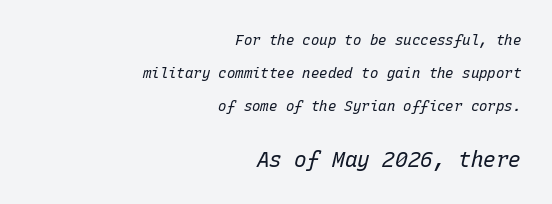
Q: Is the text bold? A: No.
Q: Is the text italic (slanted)? A: Yes, it leans right by about 15 degrees.
Q: Is the text underlined? A: No.
Q: How is the paragraph aligned? A: Right-aligned.
Q: Is the spacing between letters normal or unusually wide? A: Normal.
Q: Is the spacing between lines tight, normal or loose? A: Loose.
Q: Which block of text is set in a larger size, the first (top) or the second (bottom)? A: The second (bottom) one.
